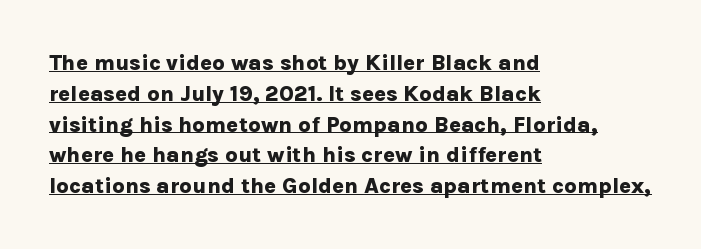
The image shows 22 px bold type, upright; set left-aligned, normal line spacing (1.4x), normal letter spacing, underlined.
